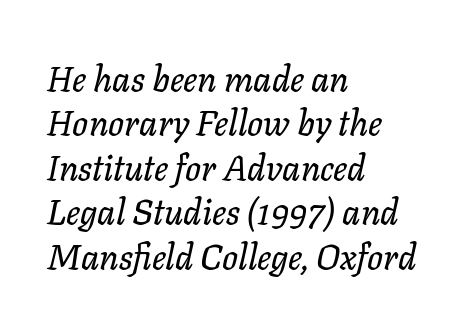
Tall strokes in this sample are angled rather than plumb. Short note: letters normally spaced. The letters advance in unequal steps, a hallmark of proportional type. Leftover space on each line is placed entirely after the last word.
